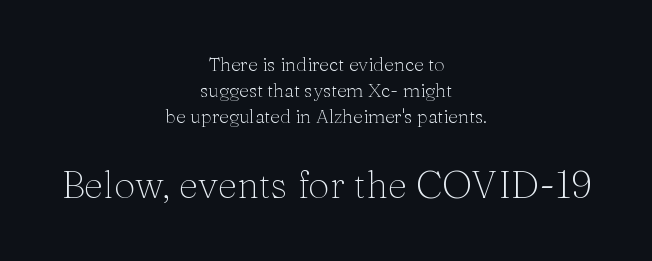
The image shows 38 px light serif type, upright; set centered, normal line spacing (1.37x), normal letter spacing, not underlined; the second (bottom) block is 2.0x larger; medium stroke contrast and a medium x-height.
